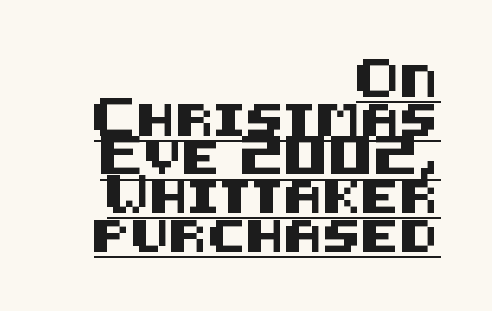
{"serif": "no", "italic": "no", "width": "normal", "stroke_contrast": "medium", "x_height": "large", "underline": "yes", "align": "right", "line_spacing_ratio": 1.21, "letter_spacing": "normal", "letter_spacing_em": 0.0, "glyph_px": 32}
